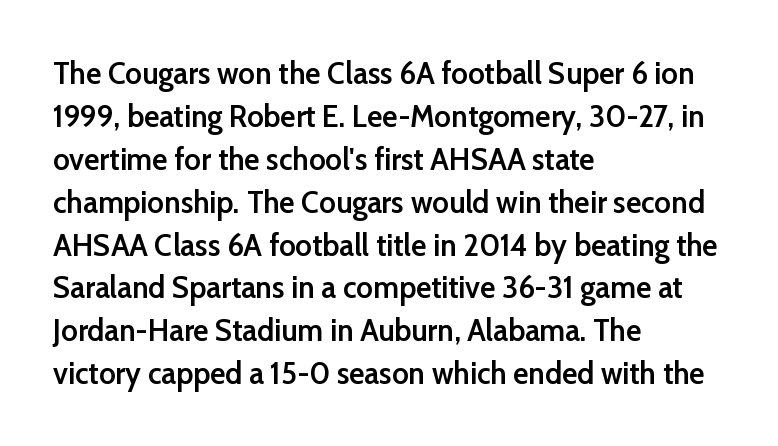
{"serif": "no", "italic": "no", "bold": "semi", "weight": "semibold", "width": "normal", "stroke_contrast": "low", "x_height": "medium", "monospaced": "no", "underline": "no", "align": "left", "line_spacing": "normal", "line_spacing_ratio": 1.34, "letter_spacing": "normal", "letter_spacing_em": 0.0, "glyph_px": 32}
